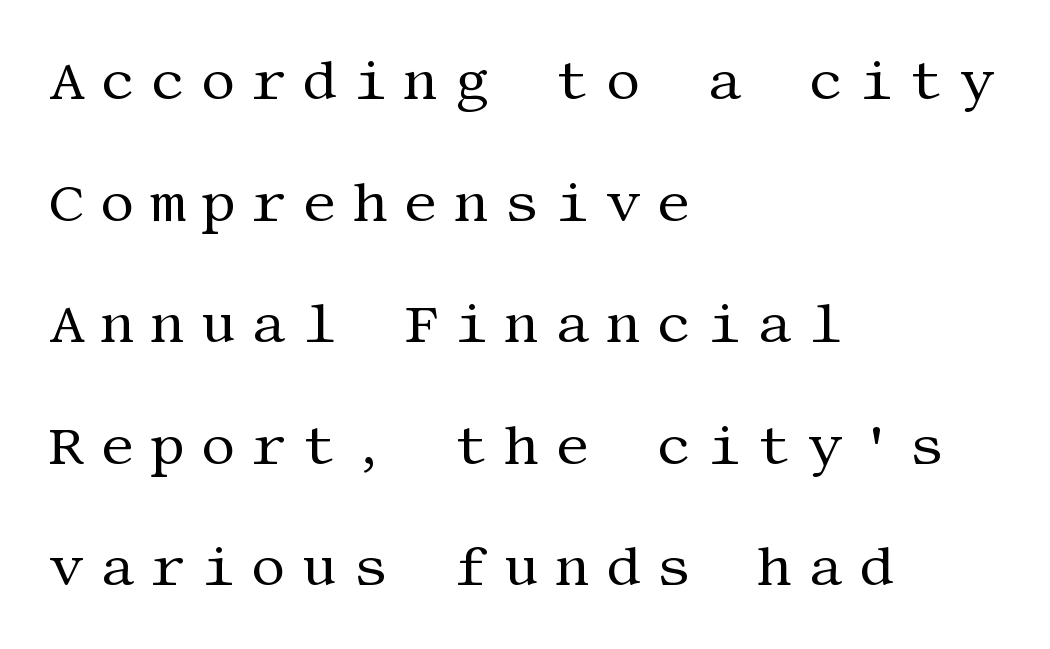
{"serif": "yes", "italic": "no", "bold": "no", "weight": "regular", "width": "normal", "stroke_contrast": "medium", "x_height": "large", "underline": "no", "align": "left", "line_spacing": "loose", "line_spacing_ratio": 2.21, "letter_spacing": "wide", "letter_spacing_em": 0.28, "glyph_px": 55}
